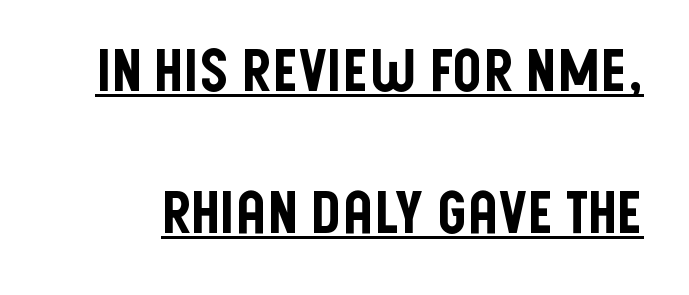
The image shows 59 px condensed sans-serif type, upright; set loose line spacing (2.41x), normal letter spacing, underlined; low stroke contrast and a large x-height.
